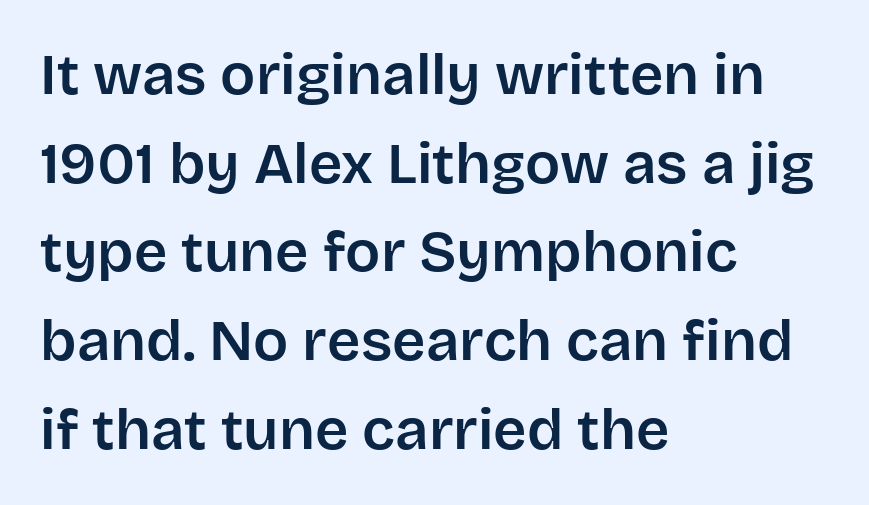
Q: Is the text italic (slanted)? A: No, it is upright.
Q: Is the typeface a serif or a sans-serif typeface? A: Sans-serif.
Q: Is the text underlined? A: No.
Q: How is the paragraph aligned? A: Left-aligned.
Q: Is the spacing between letters normal or unusually wide? A: Normal.
Q: Is the spacing between lines tight, normal or loose? A: Normal.
Q: Width (condensed, normal, or wide)? A: Normal.
Q: Stroke contrast? A: Low.
Q: x-height? A: Large.
Q: Monospaced? A: No.
